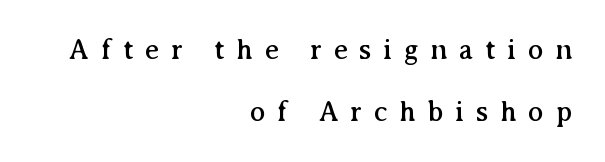
Q: Is the text italic (slanted)? A: No, it is upright.
Q: Is the typeface a serif or a sans-serif typeface? A: Serif.
Q: Is the text underlined? A: No.
Q: How is the paragraph aligned? A: Right-aligned.
Q: Is the spacing between letters normal or unusually wide? A: Unusually wide.
Q: Is the spacing between lines tight, normal or loose? A: Loose.
Q: Width (condensed, normal, or wide)? A: Normal.
Q: Stroke contrast? A: Medium.
Q: x-height? A: Medium.
Q: Monospaced? A: No.
